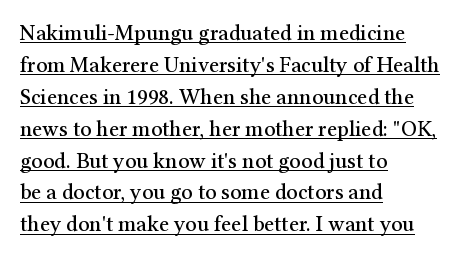
The image shows 22 px text type, upright; set left-aligned, normal line spacing (1.45x), normal letter spacing, underlined.
